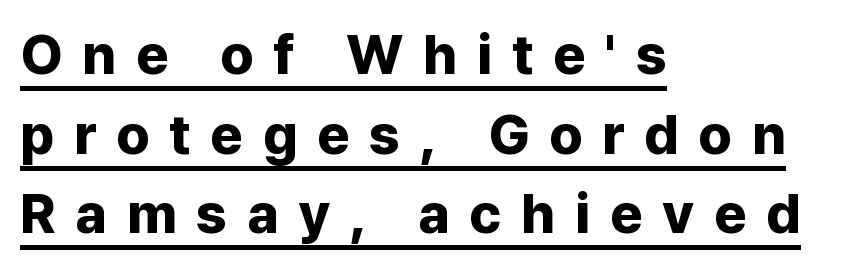
{"serif": "no", "italic": "no", "bold": "yes", "weight": "bold", "width": "normal", "stroke_contrast": "low", "x_height": "medium", "monospaced": "no", "underline": "yes", "align": "left", "line_spacing": "normal", "line_spacing_ratio": 1.42, "letter_spacing": "wide", "letter_spacing_em": 0.35, "glyph_px": 56}
